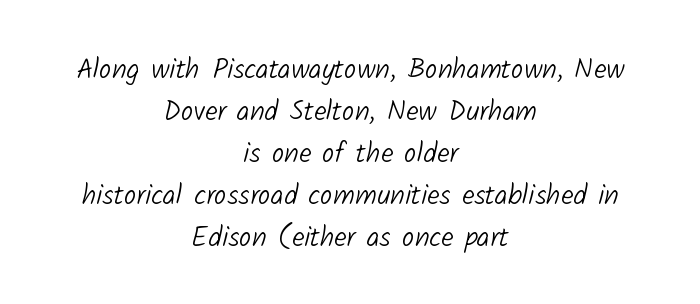
{"serif": "no", "bold": "no", "weight": "light", "width": "normal", "stroke_contrast": "low", "x_height": "medium", "monospaced": "no", "underline": "no", "align": "center", "line_spacing": "normal", "line_spacing_ratio": 1.5, "letter_spacing": "normal", "letter_spacing_em": 0.0, "glyph_px": 28}
